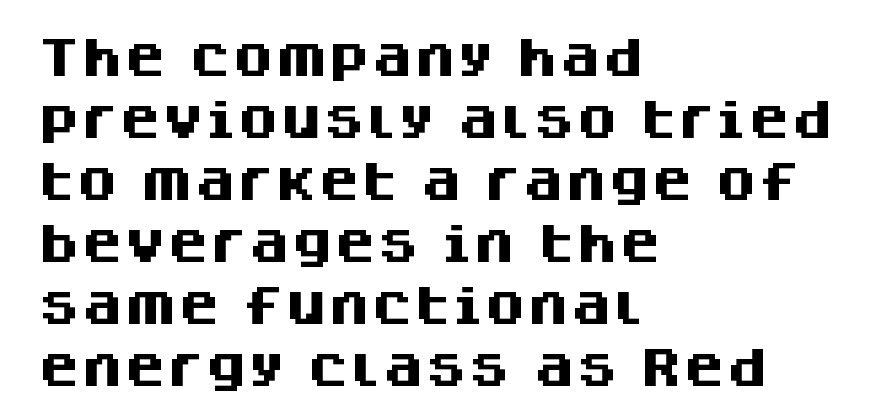
The passage shown is typed in a proportional face where columns would drift. The area under the type is left untouched. The typesetting leans heavy: a genuine bold. Serif or sans? Sans — the stroke terminals are bare.
